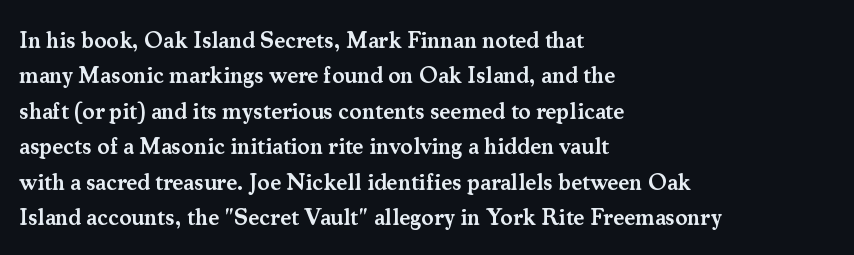
{"italic": "no", "bold": "semi", "underline": "no", "align": "left", "line_spacing": "normal", "line_spacing_ratio": 1.54, "letter_spacing": "normal", "letter_spacing_em": 0.0, "glyph_px": 23}
